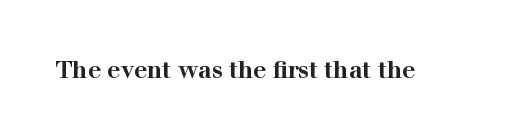
{"italic": "no", "bold": "yes", "underline": "no", "letter_spacing": "normal", "letter_spacing_em": 0.0, "glyph_px": 23}
